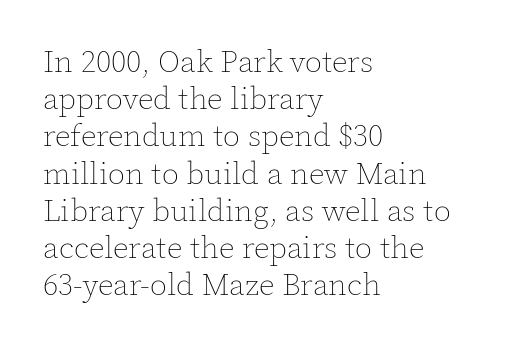
{"italic": "no", "bold": "no", "weight": "thin", "width": "normal", "x_height": "medium", "monospaced": "no", "underline": "no", "align": "left", "line_spacing_ratio": 1.2, "letter_spacing": "normal", "letter_spacing_em": 0.0, "glyph_px": 31}
